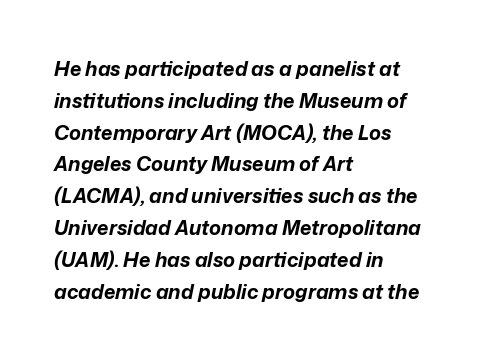
The image shows 20 px bold type, italic (leaning right); set left-aligned, normal line spacing (1.59x), normal letter spacing, not underlined.
